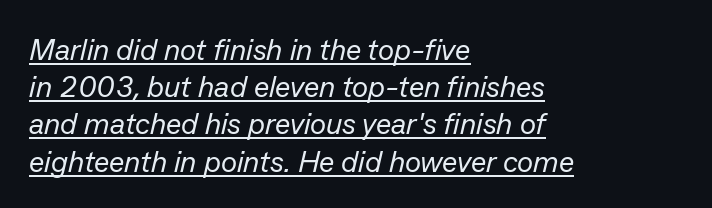
Q: Is the text bold? A: No.
Q: Is the text italic (slanted)? A: Yes, it leans right by about 13 degrees.
Q: Is the text underlined? A: Yes.
Q: How is the paragraph aligned? A: Left-aligned.
Q: Is the spacing between letters normal or unusually wide? A: Normal.
Q: Width (condensed, normal, or wide)? A: Normal.
Q: Stroke contrast? A: Low.
Q: x-height? A: Medium.
Q: Monospaced? A: No.
